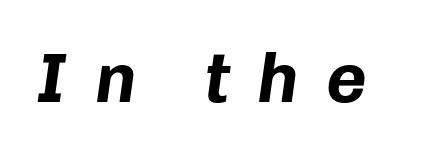
Q: Is the text bold? A: Yes.
Q: Is the text italic (slanted)? A: Yes, it leans right by about 8 degrees.
Q: Is the text underlined? A: No.
Q: Is the spacing between letters normal or unusually wide? A: Unusually wide.
Q: Width (condensed, normal, or wide)? A: Normal.
Q: Stroke contrast? A: Low.
Q: x-height? A: Medium.
Q: Monospaced? A: No.
